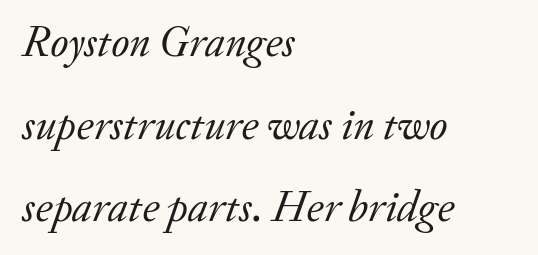
{"serif": "yes", "italic": "yes", "lean": "right", "slant_degrees": 20, "bold": "no", "weight": "regular", "width": "normal", "stroke_contrast": "low", "x_height": "small", "monospaced": "no", "underline": "no", "align": "left", "line_spacing_ratio": 1.88, "letter_spacing": "normal", "letter_spacing_em": 0.0, "glyph_px": 44}
